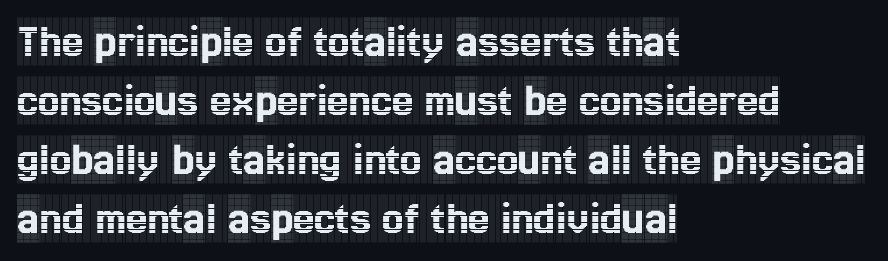
Italic? Not at all — the glyphs are vertical. Observe the ordinary spacing: letters are neighbours, not strangers. Quick note: underline off. The letters advance in unequal steps, a hallmark of proportional type. Each letter's strokes conclude with small projecting serifs. Typeset ragged right — the left edge is the straight one.
